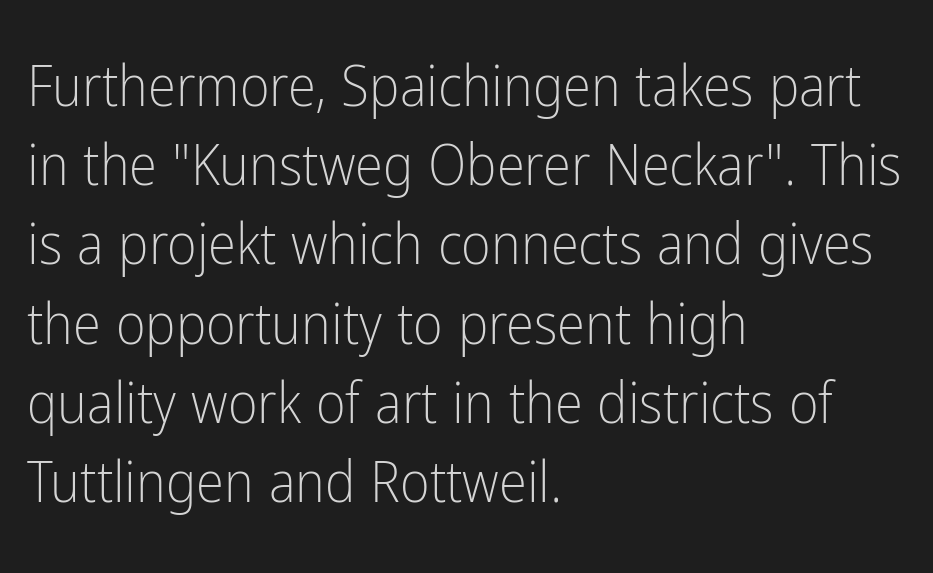
Q: Is the text bold? A: No.
Q: Is the text italic (slanted)? A: No, it is upright.
Q: Is the typeface a serif or a sans-serif typeface? A: Sans-serif.
Q: Is the text underlined? A: No.
Q: How is the paragraph aligned? A: Left-aligned.
Q: Is the spacing between letters normal or unusually wide? A: Normal.
Q: Is the spacing between lines tight, normal or loose? A: Normal.
Q: Width (condensed, normal, or wide)? A: Condensed.
Q: Stroke contrast? A: Low.
Q: x-height? A: Medium.
Q: Monospaced? A: No.
